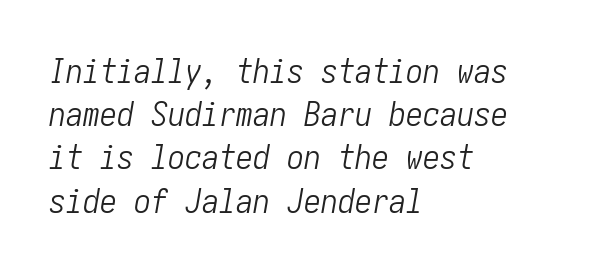
Q: Is the text bold? A: No.
Q: Is the text italic (slanted)? A: Yes, it leans right by about 10 degrees.
Q: Is the text underlined? A: No.
Q: How is the paragraph aligned? A: Left-aligned.
Q: Is the spacing between letters normal or unusually wide? A: Normal.
Q: Is the spacing between lines tight, normal or loose? A: Normal.
Q: Width (condensed, normal, or wide)? A: Condensed.
Q: Stroke contrast? A: Low.
Q: x-height? A: Medium.
